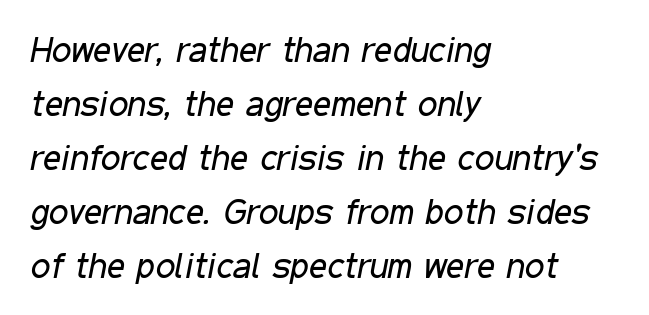
The image shows 35 px regular-weight, condensed type, italic (leaning right); set left-aligned, normal line spacing (1.54x), normal letter spacing, not underlined; low stroke contrast and a medium x-height.
